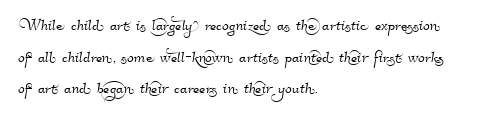
{"underline": "no", "align": "left", "line_spacing": "normal", "line_spacing_ratio": 1.58, "letter_spacing": "normal", "letter_spacing_em": 0.0, "glyph_px": 20}
